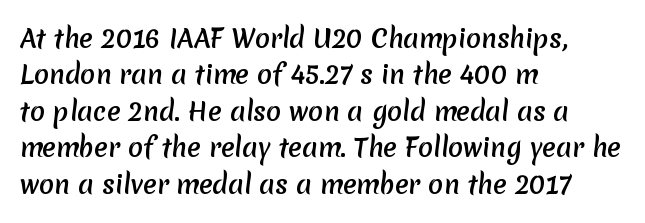
{"bold": "yes", "underline": "no", "align": "left", "line_spacing": "normal", "line_spacing_ratio": 1.46, "letter_spacing": "normal", "letter_spacing_em": 0.0, "glyph_px": 25}
